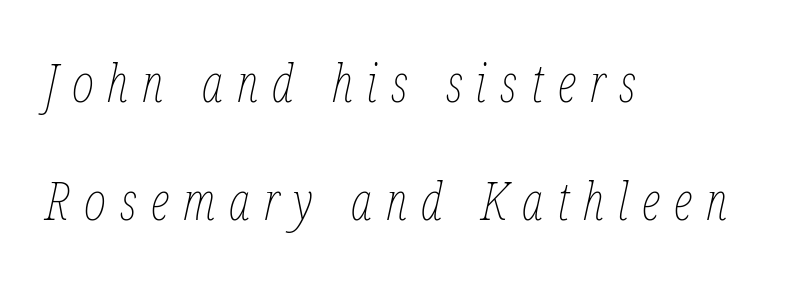
These lines are set flush left with a ragged right edge. The face used here has a pronounced slope to its letters. The line texture is sparse and dotted thanks to wide tracking. The letters look calm and open, with moderate or lighter stems.
